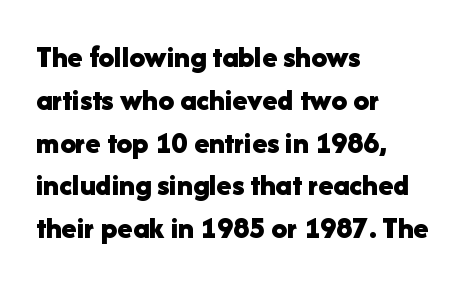
{"serif": "no", "italic": "no", "bold": "yes", "weight": "bold", "width": "normal", "stroke_contrast": "low", "x_height": "medium", "monospaced": "no", "underline": "no", "align": "left", "line_spacing": "normal", "line_spacing_ratio": 1.38, "letter_spacing": "normal", "letter_spacing_em": 0.0, "glyph_px": 31}
